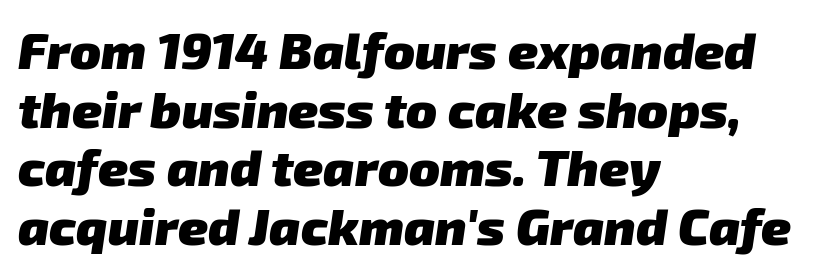
The space beneath each line is pristine and unruled. Here the glyphs are tracked normally, forming tight word shapes. The sample has been set heavy, in full bold. Cramped leading. Note the varied advance widths — an 'i' is clearly narrower than an 'm'. Is this a sans? Yes — the strokes have no serifs.
